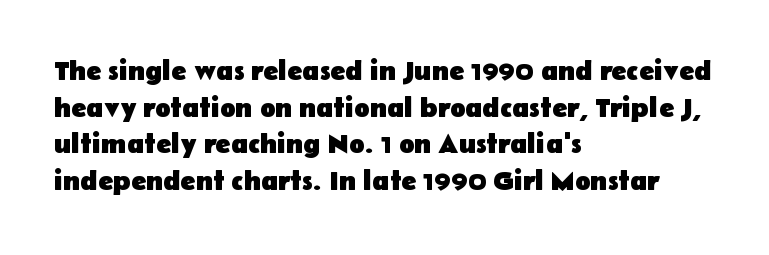
The image shows 28 px heavy sans-serif type, upright; set left-aligned, normal line spacing (1.31x), normal letter spacing, not underlined; low stroke contrast and a medium x-height.
